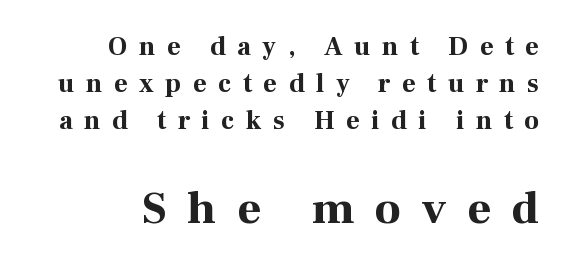
Casual observation: everything's shoved over to the right. Lines of text with bare space underneath. Does the weight exceed regular? Yes, all the way to bold. Rows of type keep a routine distance in the vertical direction. Type size steps up from the first block to the second. Looks like regular typesetting: each glyph gets only the width it needs.
